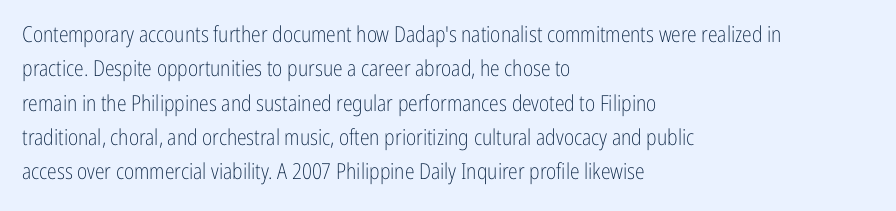
{"italic": "no", "bold": "no", "underline": "no", "align": "left", "line_spacing": "normal", "line_spacing_ratio": 1.56, "letter_spacing": "normal", "letter_spacing_em": 0.0, "glyph_px": 22}
